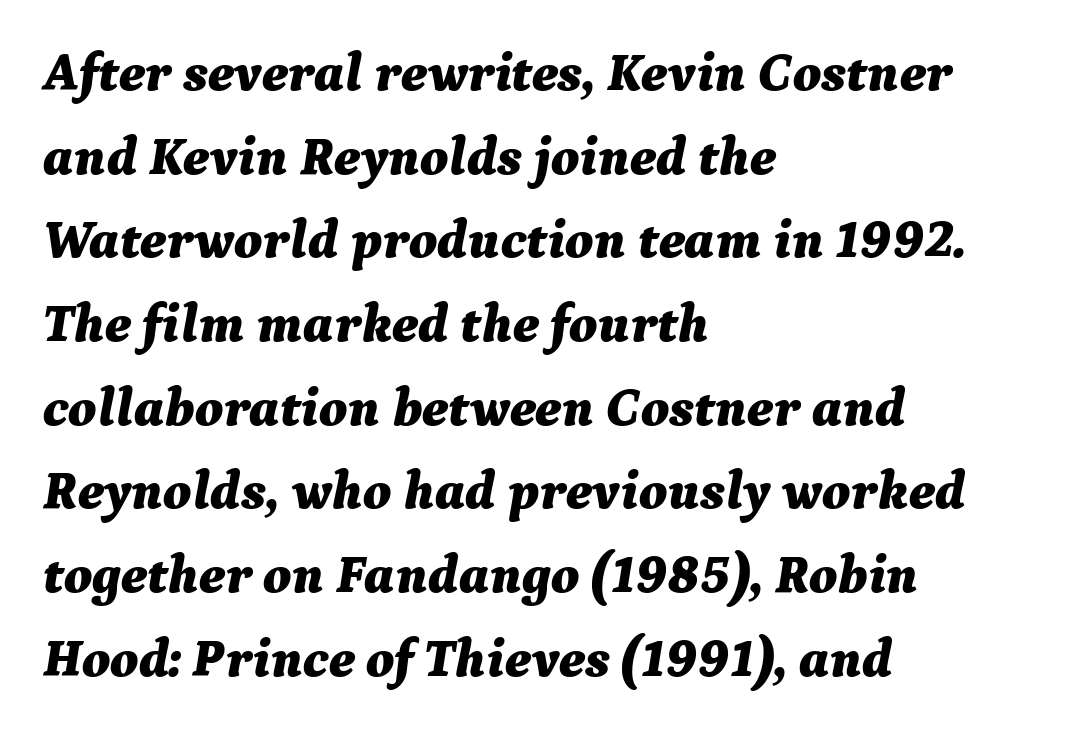
It's the slanting kind of type. Which margin do the lines hug? The left one — the right edge is uneven. The string is rendered with underlining switched off. Character widths vary here, with narrow letters taking less room than wide ones. In terms of letterspacing, this is plain default setting.
